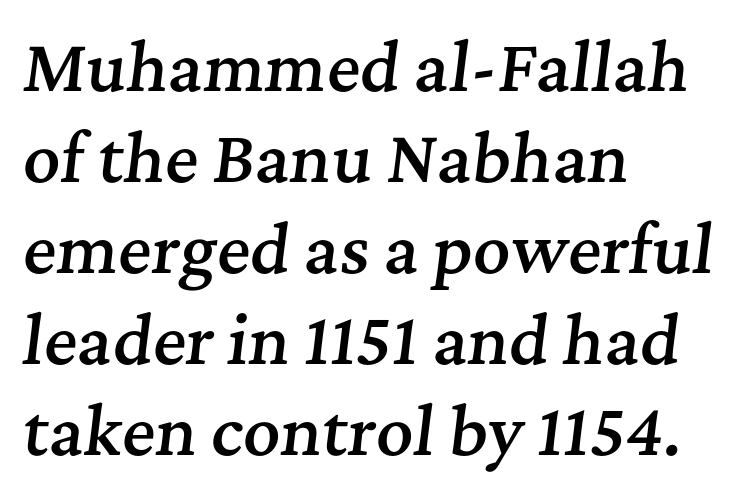
The passage shown stacks its lines at a standard gap. No word sits above an underline. Yep, those are serifs on the letters. Every character sits at an angle, as italics do. Do the characters align in a grid? No, the font is proportional. Stroke thickness is moderately raised; the sample reads as semibold.
